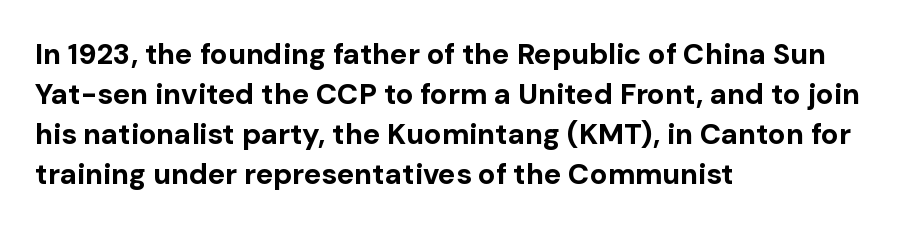
The image shows 29 px bold sans-serif type, upright; set left-aligned, normal line spacing (1.38x), normal letter spacing, not underlined; low stroke contrast and a medium x-height.
